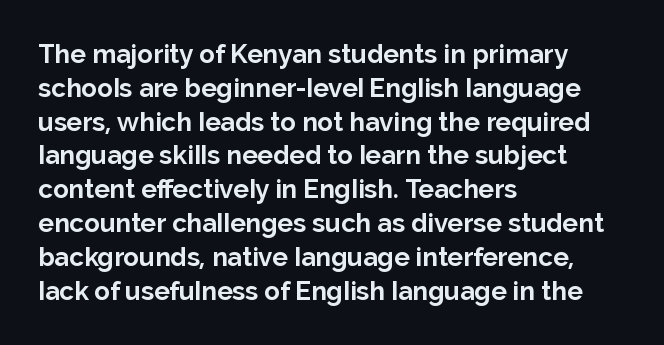
Q: Is the text bold? A: Yes.
Q: Is the text italic (slanted)? A: No, it is upright.
Q: Is the text underlined? A: No.
Q: How is the paragraph aligned? A: Left-aligned.
Q: Is the spacing between letters normal or unusually wide? A: Normal.
Q: Is the spacing between lines tight, normal or loose? A: Normal.
